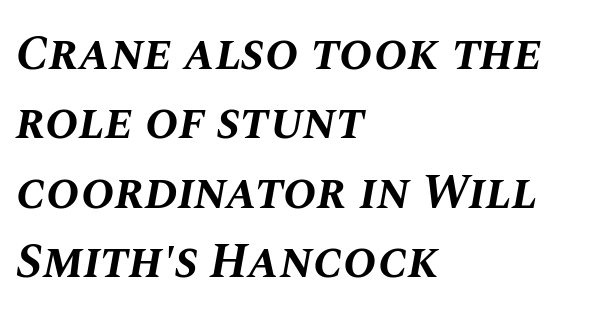
The image shows 50 px bold type, italic (leaning right); set left-aligned, normal line spacing (1.39x), normal letter spacing, not underlined; medium stroke contrast and a large x-height.
